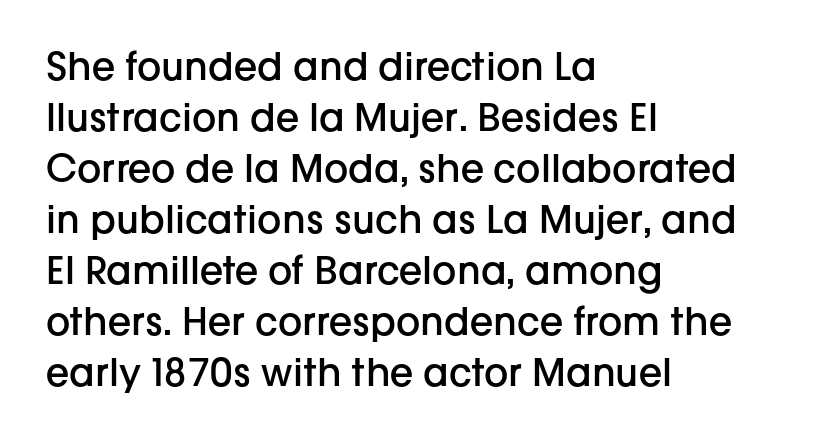
{"serif": "no", "italic": "no", "bold": "semi", "weight": "semibold", "width": "normal", "stroke_contrast": "low", "x_height": "medium", "monospaced": "no", "underline": "no", "align": "left", "line_spacing": "normal", "line_spacing_ratio": 1.34, "letter_spacing": "normal", "letter_spacing_em": 0.0, "glyph_px": 38}
